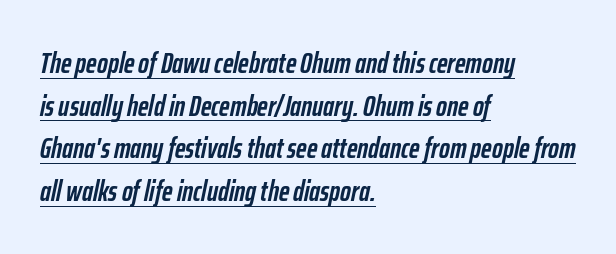
Q: Is the text bold? A: Yes.
Q: Is the text italic (slanted)? A: Yes, it leans right by about 12 degrees.
Q: Is the text underlined? A: Yes.
Q: How is the paragraph aligned? A: Left-aligned.
Q: Is the spacing between letters normal or unusually wide? A: Normal.
Q: Is the spacing between lines tight, normal or loose? A: Normal.
Q: Width (condensed, normal, or wide)? A: Condensed.
Q: Stroke contrast? A: Low.
Q: x-height? A: Medium.
Q: Monospaced? A: No.
